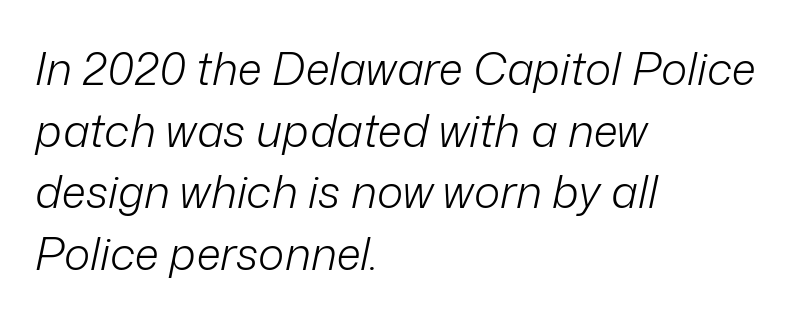
Here the glyphs are tracked normally, forming tight word shapes. The typography opts for an oblique posture over an upright one. Letters rest on an invisible, unmarked baseline. Think of a printed novel: that variable character pitch is what you see here. This sample is left-justified, so line endings fall wherever the words run out.
